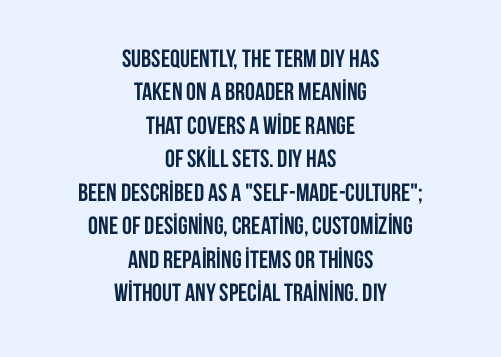
Q: Is the text bold? A: Yes.
Q: Is the text italic (slanted)? A: No, it is upright.
Q: Is the text underlined? A: No.
Q: How is the paragraph aligned? A: Centered.
Q: Is the spacing between letters normal or unusually wide? A: Normal.
Q: Is the spacing between lines tight, normal or loose? A: Normal.
